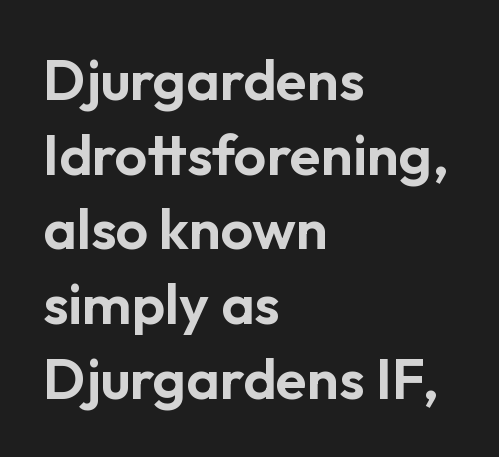
Where is the straight margin? On the left. Just letters on the line, the space beneath them empty. A typesetter would call this proportional, since set widths differ per character. Default kerning and tracking; the words read as compact shapes.
